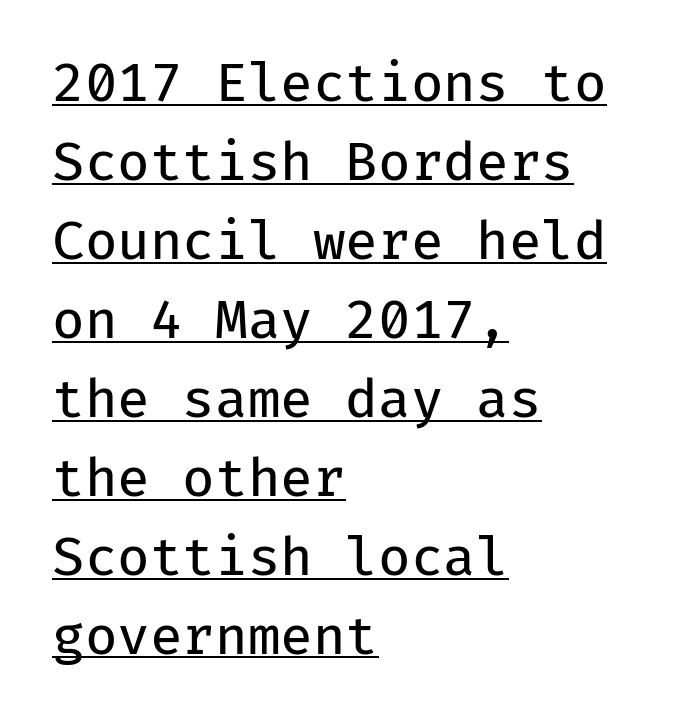
{"serif": "no", "italic": "no", "bold": "no", "weight": "regular", "width": "normal", "stroke_contrast": "low", "x_height": "medium", "monospaced": "yes", "underline": "yes", "align": "left", "line_spacing": "normal", "line_spacing_ratio": 1.49, "letter_spacing": "normal", "letter_spacing_em": 0.0, "glyph_px": 53}
